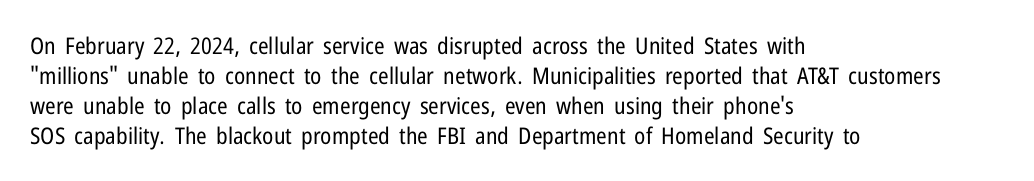
The image shows 23 px text type, upright; set left-aligned, normal line spacing (1.3x), normal letter spacing, not underlined.
